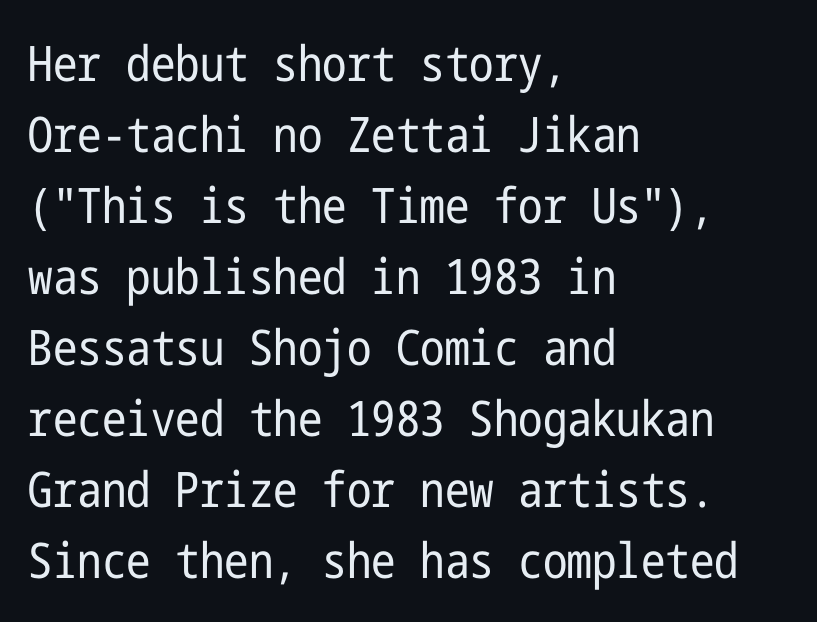
The image shows 49 px regular-weight, condensed sans-serif type, upright; set left-aligned, normal line spacing (1.45x), normal letter spacing, not underlined; low stroke contrast and a medium x-height.
